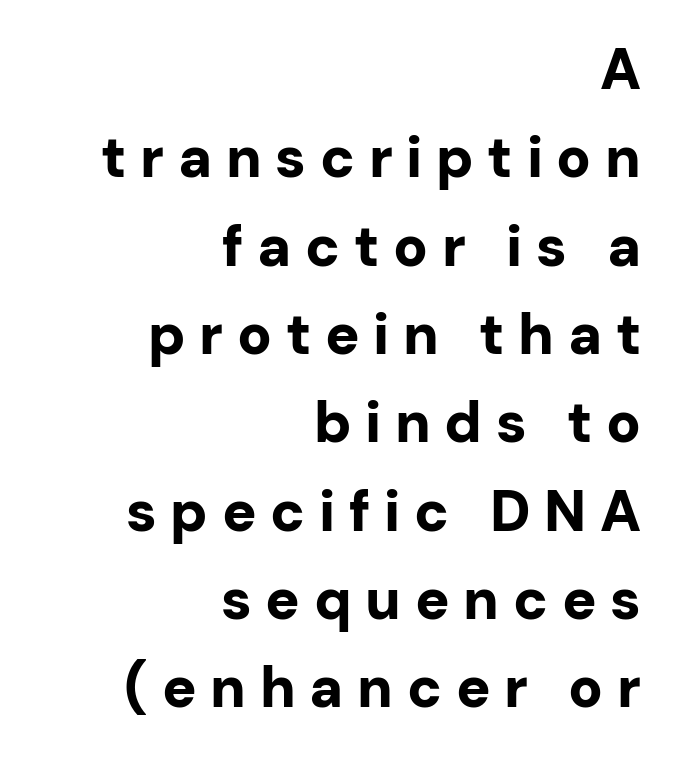
{"serif": "no", "italic": "no", "bold": "yes", "weight": "bold", "width": "normal", "stroke_contrast": "low", "x_height": "medium", "monospaced": "no", "underline": "no", "align": "right", "line_spacing": "normal", "line_spacing_ratio": 1.55, "letter_spacing": "wide", "letter_spacing_em": 0.24, "glyph_px": 57}
